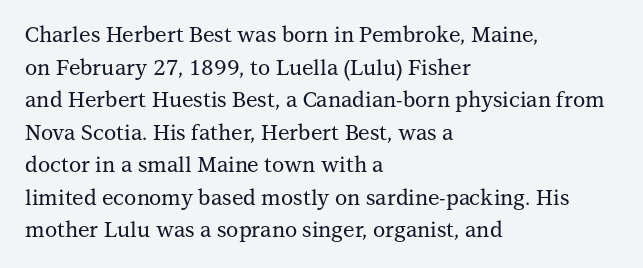
The line-height multiplier appears to be the usual default. Posture: straight, roman, zero tilt. This sample uses plain, unmodified letter spacing. No word sits above an underline.
